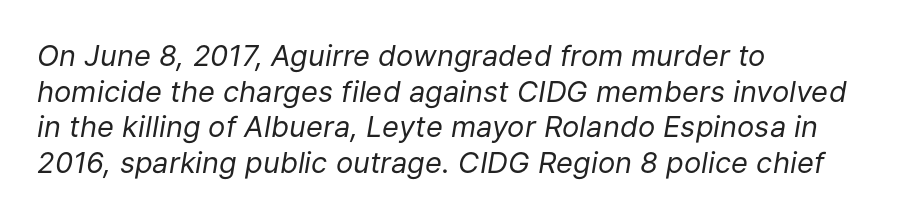
{"italic": "yes", "lean": "right", "slant_degrees": 9, "bold": "no", "weight": "regular", "width": "normal", "stroke_contrast": "low", "x_height": "medium", "monospaced": "no", "underline": "no", "align": "left", "line_spacing_ratio": 1.23, "letter_spacing": "normal", "letter_spacing_em": 0.0, "glyph_px": 29}
